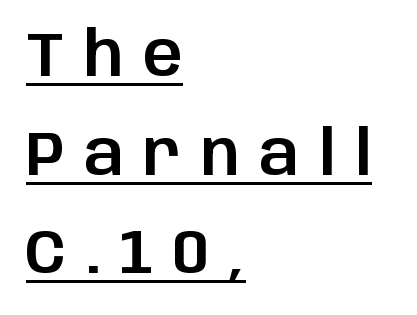
Has an underline been added? It has. Italic? Not at all — the glyphs are vertical. The typesetter chose a ragged-right arrangement here. Characters follow at a spacing far wider than the type designer built in. One glance says typical: line gaps are just what's usual.
